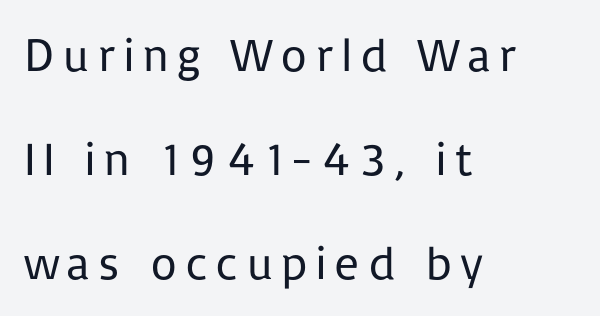
The specimen omits any rule beneath the text block's lines. Nope, no serifs anywhere on these letters. Where is the straight margin? On the left. The face used here is proportionally spaced, like ordinary book or web type. A typesetter would mark this as roman, not italic.
